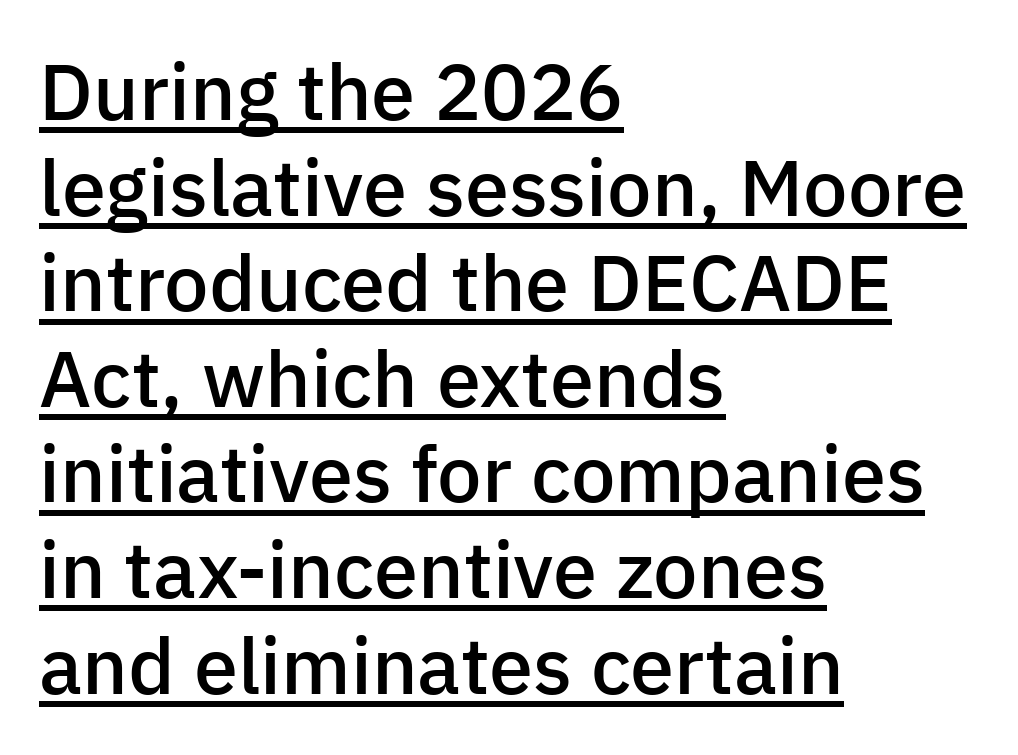
The image shows 79 px semibold sans-serif type, upright; set left-aligned, line spacing 1.21x, normal letter spacing, underlined; low stroke contrast and a medium x-height.
